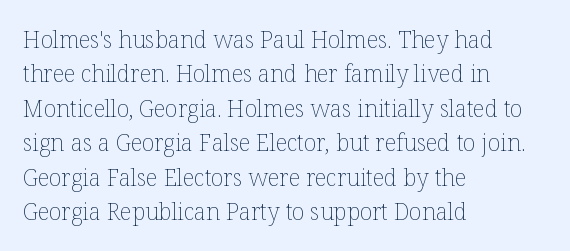
{"italic": "no", "bold": "no", "underline": "no", "align": "left", "line_spacing": "normal", "line_spacing_ratio": 1.5, "letter_spacing": "normal", "letter_spacing_em": 0.0, "glyph_px": 23}
